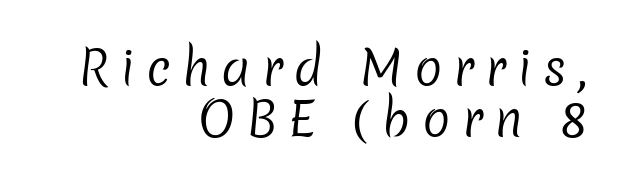
Q: Is the text bold? A: No.
Q: Is the typeface a serif or a sans-serif typeface? A: Sans-serif.
Q: Is the text underlined? A: No.
Q: How is the paragraph aligned? A: Right-aligned.
Q: Is the spacing between letters normal or unusually wide? A: Unusually wide.
Q: Is the spacing between lines tight, normal or loose? A: Tight.
Q: Width (condensed, normal, or wide)? A: Normal.
Q: Stroke contrast? A: Low.
Q: x-height? A: Medium.
Q: Monospaced? A: No.
